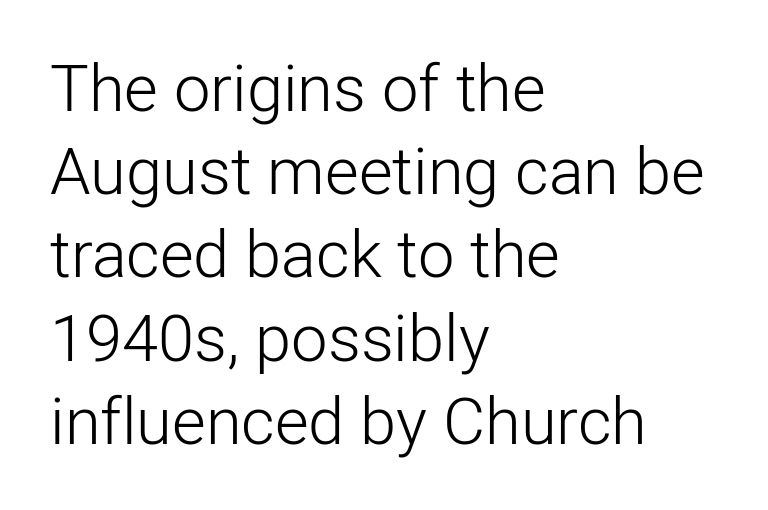
The image shows 65 px light sans-serif type, upright; set left-aligned, normal line spacing (1.28x), normal letter spacing, not underlined; low stroke contrast and a medium x-height.
